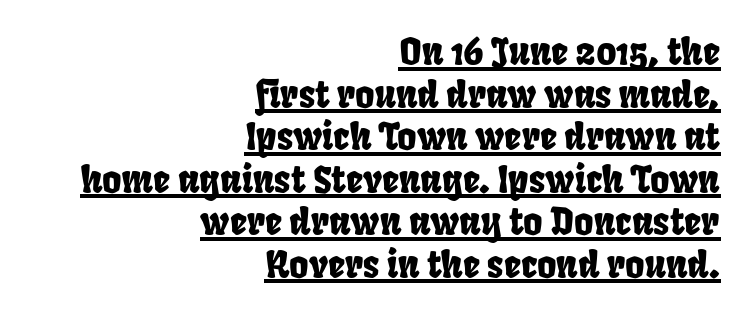
The image shows 37 px condensed sans-serif type; set right-aligned, tight line spacing (1.15x), normal letter spacing, underlined; low stroke contrast and a large x-height.
